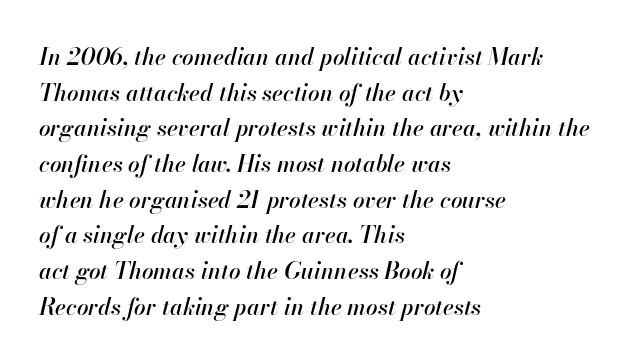
The image shows 23 px text type, italic (leaning right); set left-aligned, normal line spacing (1.55x), normal letter spacing, not underlined.
